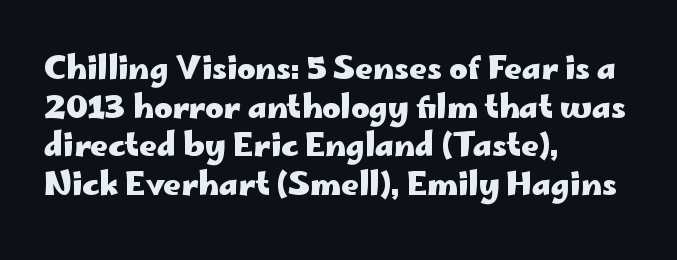
{"serif": "no", "italic": "no", "bold": "yes", "weight": "heavy", "width": "wide", "stroke_contrast": "low", "x_height": "small", "monospaced": "no", "underline": "no", "align": "left", "line_spacing": "normal", "line_spacing_ratio": 1.25, "letter_spacing": "normal", "letter_spacing_em": 0.0, "glyph_px": 31}
